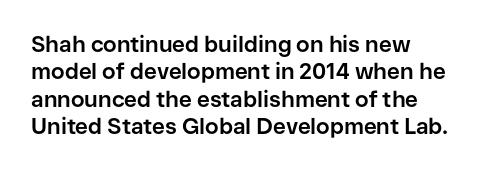
The image shows 22 px bold type, upright; set line spacing 1.24x, normal letter spacing, not underlined.
